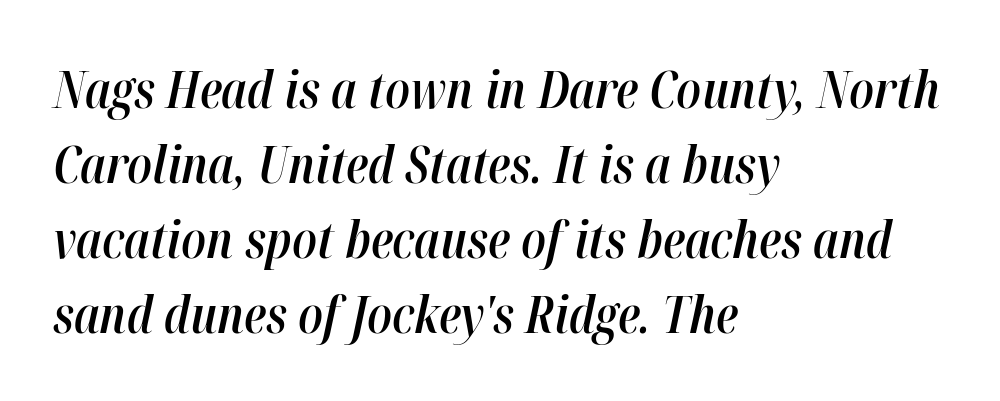
The image shows 51 px semibold, condensed type, italic (leaning right); set left-aligned, normal line spacing (1.47x), normal letter spacing, not underlined; high stroke contrast and a medium x-height.
